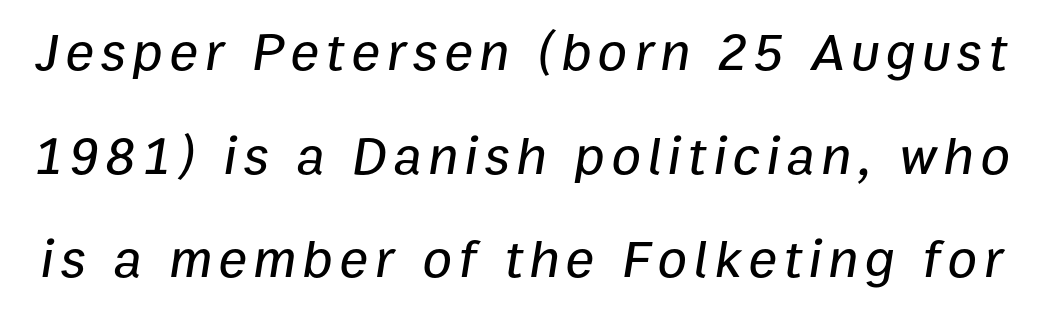
Decoration check: the copy has no underline. Spacing verdict: proportional, widths tailored to each character. The rendering applies a slant to the glyphs. One glance says open: line gaps are wider than usual.
